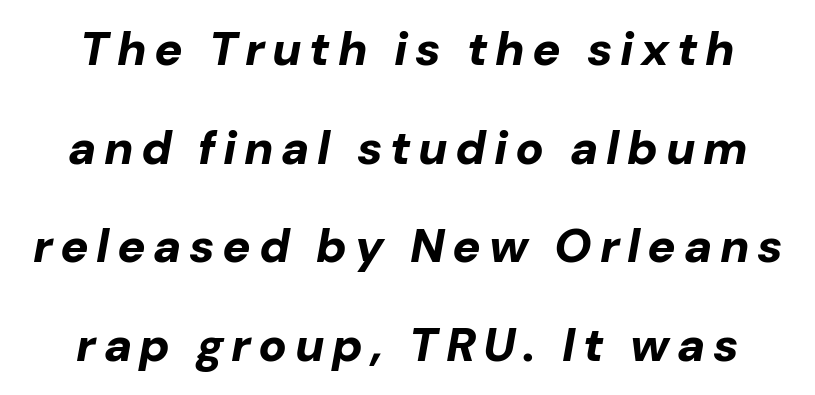
Q: Is the text bold? A: Yes.
Q: Is the text italic (slanted)? A: Yes, it leans right by about 10 degrees.
Q: Is the text underlined? A: No.
Q: Is the spacing between lines tight, normal or loose? A: Loose.
Q: Width (condensed, normal, or wide)? A: Normal.
Q: Stroke contrast? A: Low.
Q: x-height? A: Medium.
Q: Monospaced? A: No.
